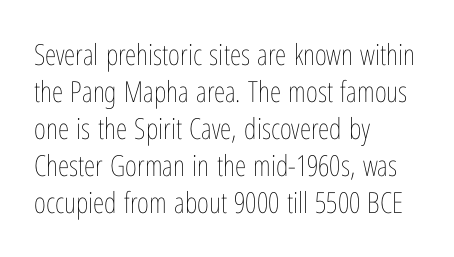
Heaviness? Minimal to ordinary, like unemphasized prose. The type is set solid horizontally, with unmodified tracking. The letters stand upright; this is a roman face. Rule under the text: the space is simply empty. The lines in this sample share a left origin and differ only in where they stop.
